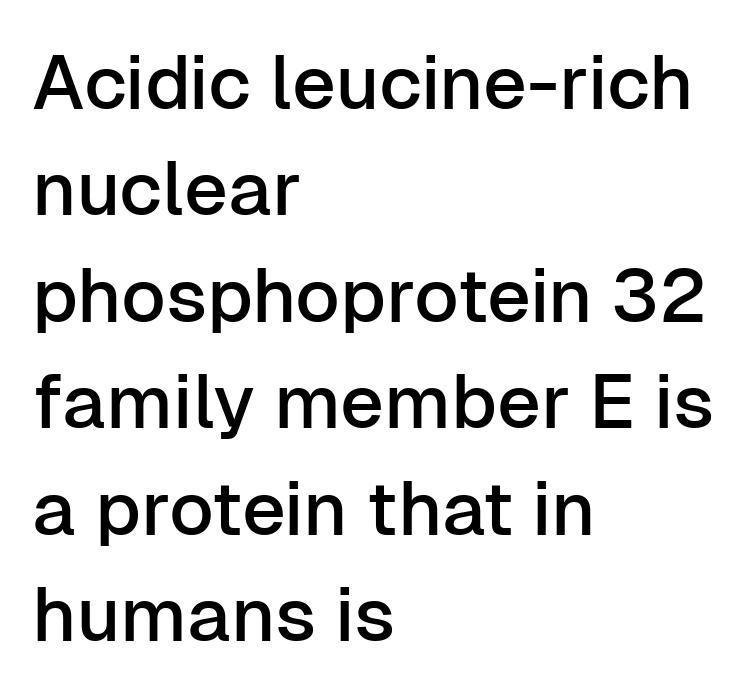
Q: Is the text italic (slanted)? A: No, it is upright.
Q: Is the typeface a serif or a sans-serif typeface? A: Sans-serif.
Q: Is the text underlined? A: No.
Q: How is the paragraph aligned? A: Left-aligned.
Q: Is the spacing between letters normal or unusually wide? A: Normal.
Q: Is the spacing between lines tight, normal or loose? A: Normal.
Q: Width (condensed, normal, or wide)? A: Normal.
Q: Stroke contrast? A: Low.
Q: x-height? A: Medium.
Q: Monospaced? A: No.
